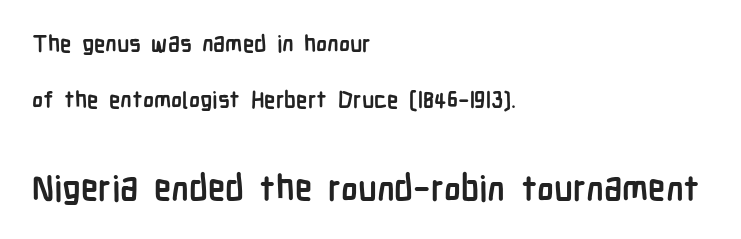
{"serif": "no", "italic": "no", "bold": "yes", "weight": "semibold", "width": "condensed", "stroke_contrast": "low", "x_height": "medium", "monospaced": "no", "underline": "no", "align": "left", "line_spacing": "loose", "line_spacing_ratio": 2.42, "letter_spacing": "normal", "letter_spacing_em": 0.0, "larger_block": "second", "size_ratio": 1.52, "glyph_px": 35}
